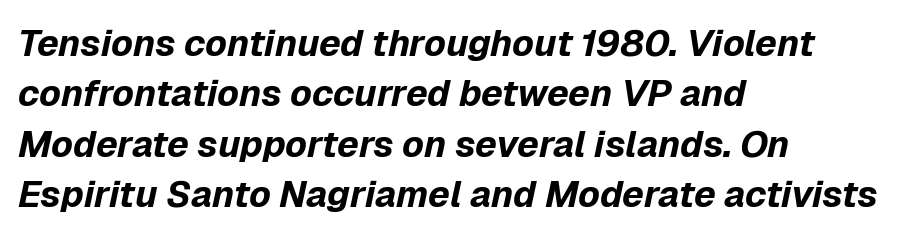
The image shows 37 px bold type, italic (leaning right); set left-aligned, normal line spacing (1.36x), normal letter spacing, not underlined; low stroke contrast and a medium x-height.
